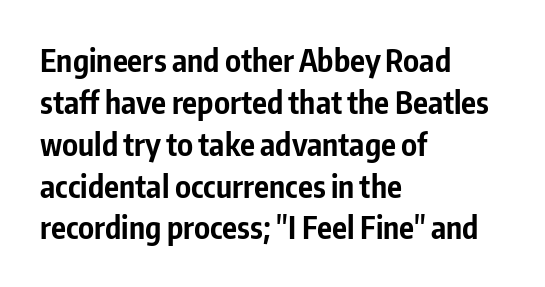
Q: Is the text bold? A: Yes.
Q: Is the text italic (slanted)? A: No, it is upright.
Q: Is the typeface a serif or a sans-serif typeface? A: Sans-serif.
Q: Is the text underlined? A: No.
Q: How is the paragraph aligned? A: Left-aligned.
Q: Is the spacing between letters normal or unusually wide? A: Normal.
Q: Is the spacing between lines tight, normal or loose? A: Normal.
Q: Width (condensed, normal, or wide)? A: Condensed.
Q: Stroke contrast? A: Low.
Q: x-height? A: Medium.
Q: Monospaced? A: No.
